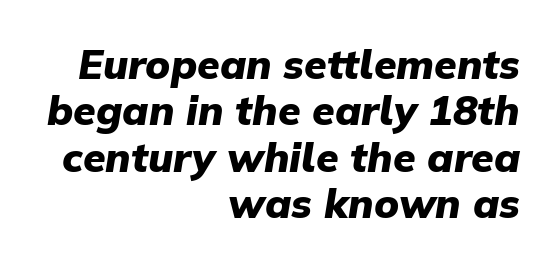
Q: Is the text bold? A: Yes.
Q: Is the text italic (slanted)? A: Yes, it leans right by about 9 degrees.
Q: Is the text underlined? A: No.
Q: How is the paragraph aligned? A: Right-aligned.
Q: Is the spacing between letters normal or unusually wide? A: Normal.
Q: Is the spacing between lines tight, normal or loose? A: Tight.
Q: Width (condensed, normal, or wide)? A: Normal.
Q: Stroke contrast? A: Low.
Q: x-height? A: Medium.
Q: Monospaced? A: No.
